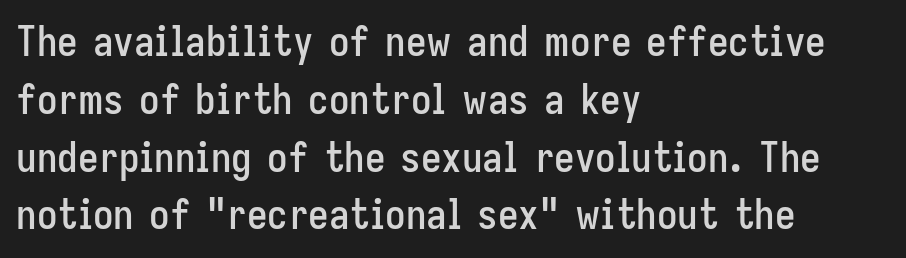
{"serif": "no", "italic": "no", "width": "condensed", "stroke_contrast": "low", "x_height": "medium", "monospaced": "no", "underline": "no", "align": "left", "line_spacing": "normal", "line_spacing_ratio": 1.41, "letter_spacing": "normal", "letter_spacing_em": 0.0, "glyph_px": 41}
